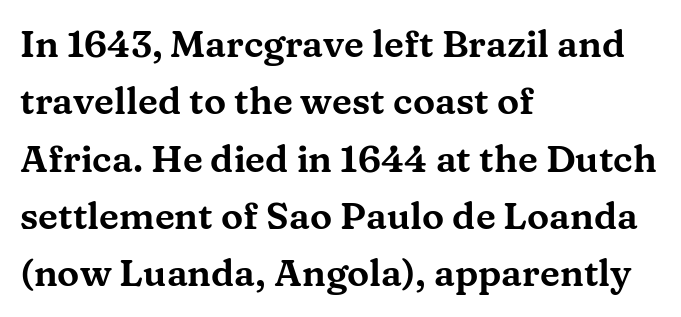
Leading: standard. Descenders are the only things crossing below the line. If you drew a ruler down the left edge, every line would touch it. Little horizontal feet cap the strokes, marking this as serif type.
